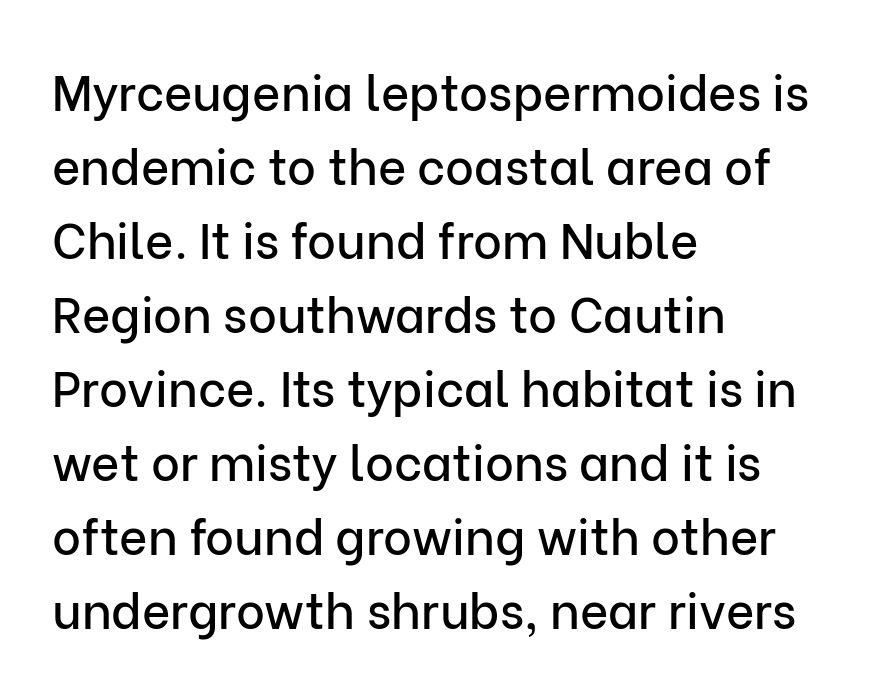
{"serif": "no", "italic": "no", "width": "normal", "stroke_contrast": "low", "x_height": "medium", "monospaced": "no", "underline": "no", "align": "left", "line_spacing": "normal", "line_spacing_ratio": 1.51, "letter_spacing": "normal", "letter_spacing_em": 0.0, "glyph_px": 49}
